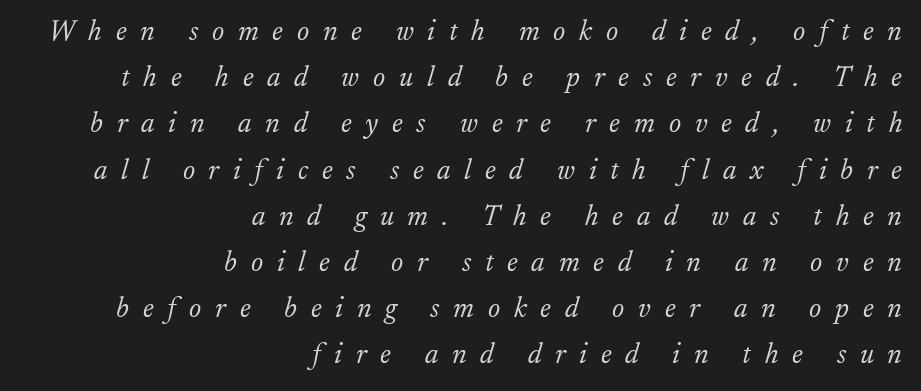
{"serif": "yes", "italic": "yes", "lean": "right", "slant_degrees": 17, "bold": "no", "weight": "light", "width": "normal", "stroke_contrast": "low", "x_height": "small", "monospaced": "no", "underline": "no", "align": "right", "line_spacing": "normal", "line_spacing_ratio": 1.65, "letter_spacing": "wide", "letter_spacing_em": 0.49, "glyph_px": 28}
